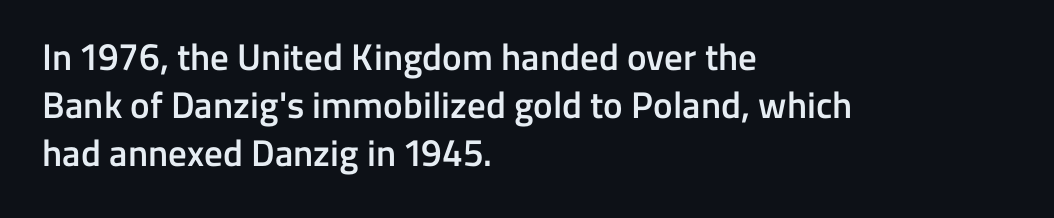
{"serif": "no", "italic": "no", "bold": "semi", "weight": "semibold", "width": "normal", "stroke_contrast": "low", "x_height": "medium", "monospaced": "no", "underline": "no", "align": "left", "line_spacing": "normal", "line_spacing_ratio": 1.3, "letter_spacing": "normal", "letter_spacing_em": 0.0, "glyph_px": 37}
